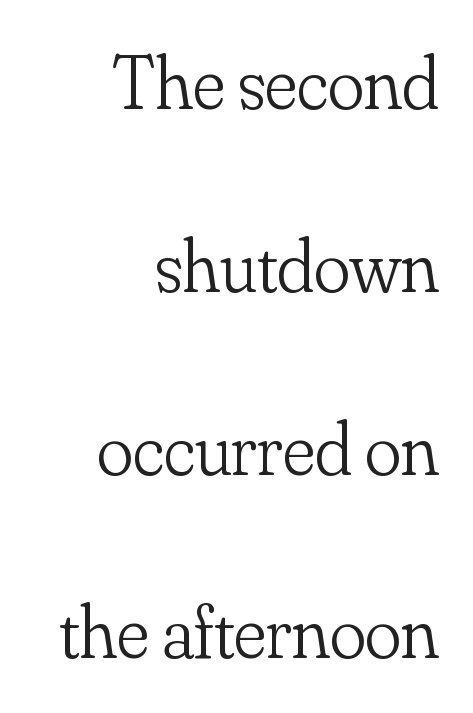
Q: Is the text bold? A: No.
Q: Is the text italic (slanted)? A: No, it is upright.
Q: Is the typeface a serif or a sans-serif typeface? A: Serif.
Q: Is the text underlined? A: No.
Q: How is the paragraph aligned? A: Right-aligned.
Q: Is the spacing between letters normal or unusually wide? A: Normal.
Q: Is the spacing between lines tight, normal or loose? A: Loose.
Q: Width (condensed, normal, or wide)? A: Normal.
Q: Stroke contrast? A: Low.
Q: x-height? A: Small.
Q: Monospaced? A: No.
